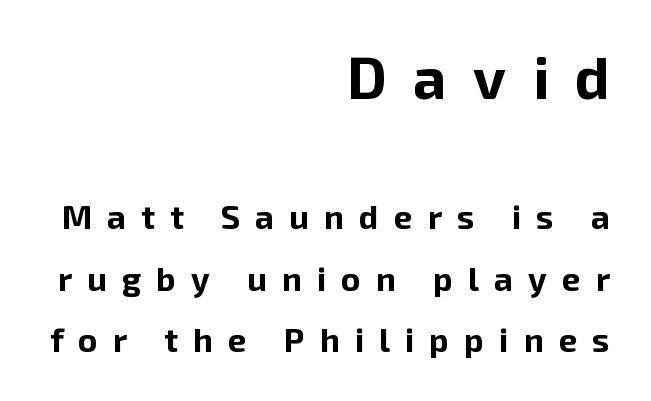
Q: Is the text bold? A: Yes.
Q: Is the text italic (slanted)? A: No, it is upright.
Q: Is the typeface a serif or a sans-serif typeface? A: Sans-serif.
Q: Is the text underlined? A: No.
Q: How is the paragraph aligned? A: Right-aligned.
Q: Is the spacing between letters normal or unusually wide? A: Unusually wide.
Q: Which block of text is set in a larger size, the first (top) or the second (bottom)? A: The first (top) one.
Q: Width (condensed, normal, or wide)? A: Normal.
Q: Stroke contrast? A: Low.
Q: x-height? A: Medium.
Q: Monospaced? A: No.
